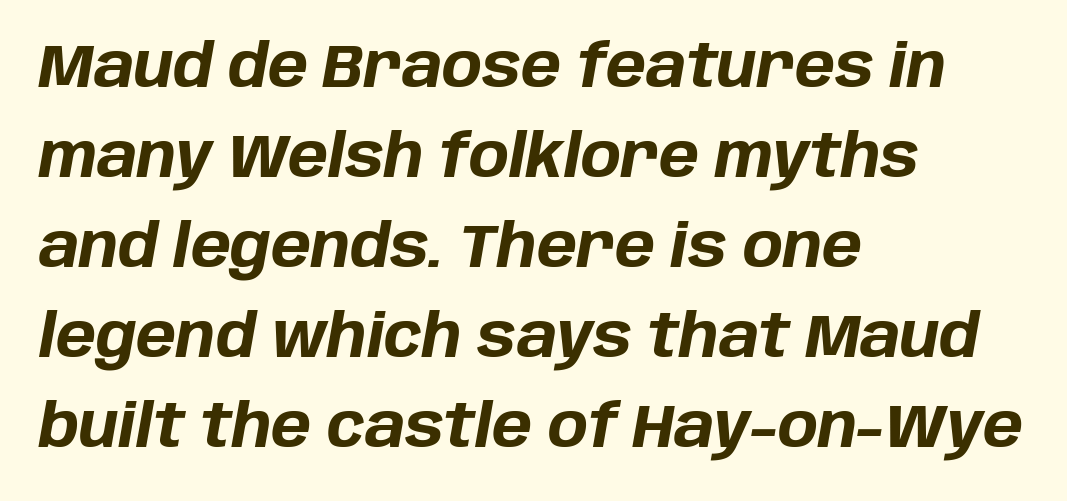
Whoever set this chose a conventional vertical rhythm. The paragraph has a hard left edge and a soft right edge. Spacing verdict: proportional, widths tailored to each character. In terms of weight, the rendering is a true, heavy bold. Quick note: italic. Honestly, there is no underline to notice here at all.
